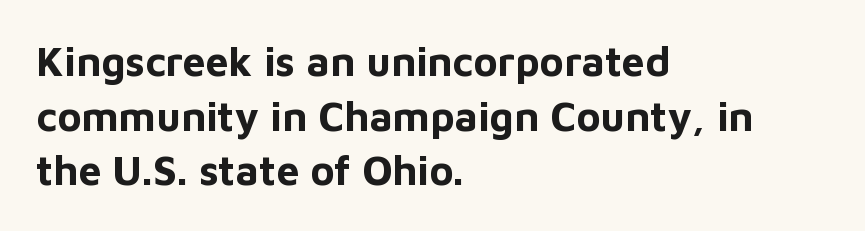
Q: Is the text bold? A: Yes.
Q: Is the text italic (slanted)? A: No, it is upright.
Q: Is the typeface a serif or a sans-serif typeface? A: Sans-serif.
Q: Is the text underlined? A: No.
Q: How is the paragraph aligned? A: Left-aligned.
Q: Is the spacing between letters normal or unusually wide? A: Normal.
Q: Is the spacing between lines tight, normal or loose? A: Normal.
Q: Width (condensed, normal, or wide)? A: Normal.
Q: Stroke contrast? A: Low.
Q: x-height? A: Medium.
Q: Monospaced? A: No.
